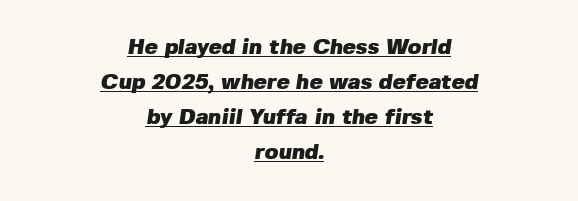
{"bold": "yes", "underline": "yes", "align": "center", "line_spacing": "normal", "line_spacing_ratio": 1.59, "letter_spacing": "normal", "letter_spacing_em": 0.0, "glyph_px": 22}
